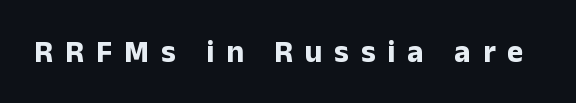
{"serif": "no", "italic": "no", "bold": "yes", "weight": "bold", "width": "normal", "stroke_contrast": "low", "x_height": "medium", "monospaced": "no", "underline": "no", "letter_spacing": "wide", "letter_spacing_em": 0.39, "glyph_px": 31}
